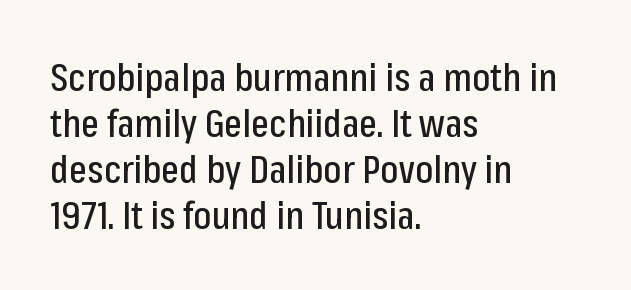
Q: Is the text italic (slanted)? A: No, it is upright.
Q: Is the typeface a serif or a sans-serif typeface? A: Sans-serif.
Q: Is the text underlined? A: No.
Q: How is the paragraph aligned? A: Left-aligned.
Q: Is the spacing between letters normal or unusually wide? A: Normal.
Q: Width (condensed, normal, or wide)? A: Condensed.
Q: Stroke contrast? A: Low.
Q: x-height? A: Medium.
Q: Monospaced? A: No.
